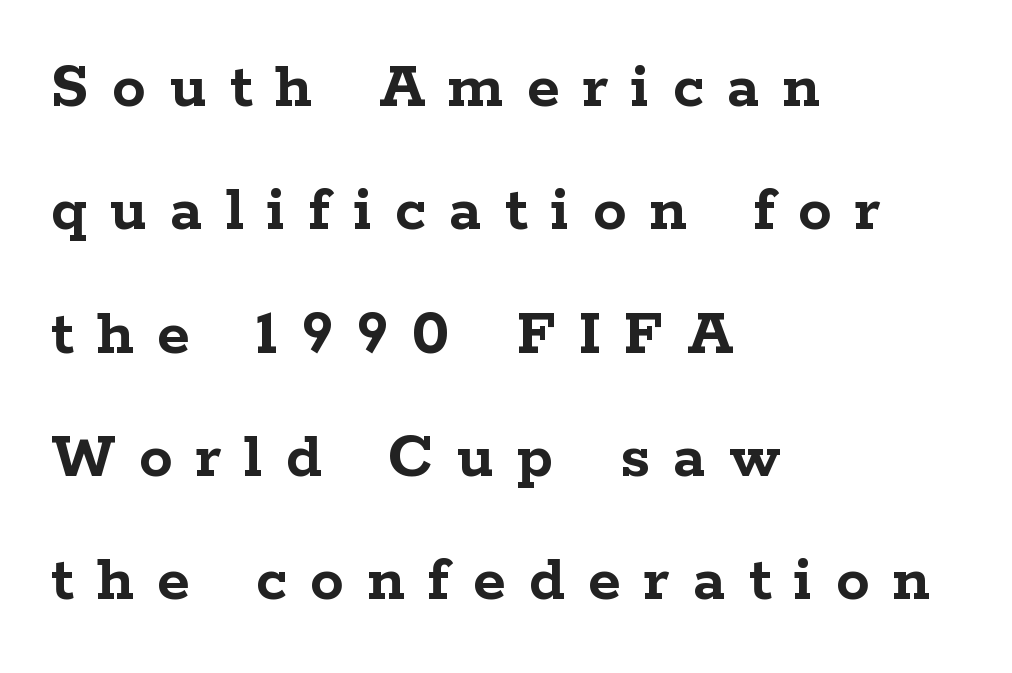
In terms of letterspacing, this is a distinctly airy, spread setting. Is this a fixed-width face? No — the glyphs have proportional, varying widths. Anything drawn beneath the words? Only blank space. Observe the serifs anchoring each vertical stroke in this sample. Notice how the stems are strictly vertical — no italics here. Weight check: bold — yes, fully.
